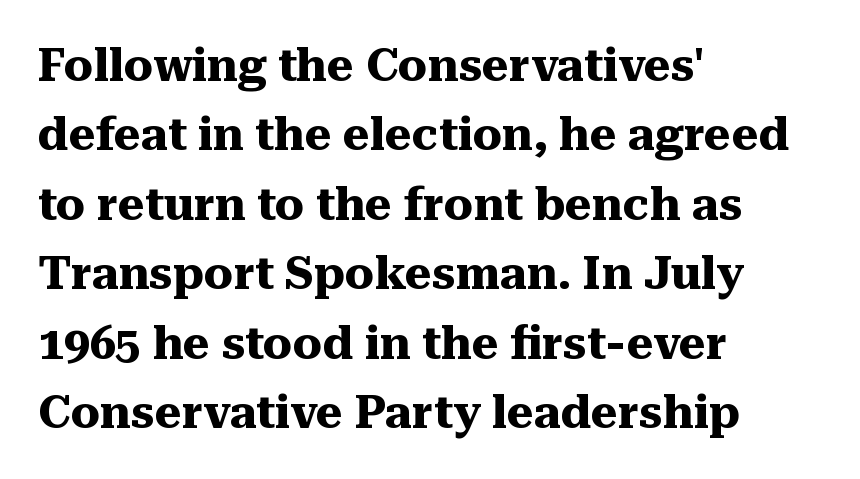
{"serif": "yes", "italic": "no", "bold": "yes", "weight": "heavy", "width": "normal", "stroke_contrast": "medium", "x_height": "medium", "monospaced": "no", "underline": "no", "align": "left", "line_spacing": "normal", "line_spacing_ratio": 1.51, "letter_spacing": "normal", "letter_spacing_em": 0.0, "glyph_px": 46}
